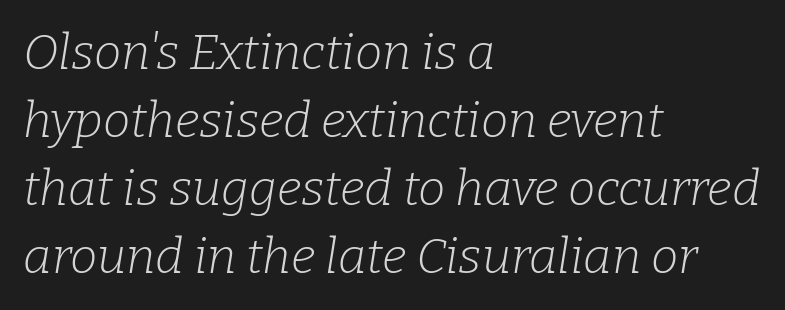
Q: Is the text bold? A: No.
Q: Is the text italic (slanted)? A: Yes, it leans right by about 9 degrees.
Q: Is the typeface a serif or a sans-serif typeface? A: Serif.
Q: Is the text underlined? A: No.
Q: How is the paragraph aligned? A: Left-aligned.
Q: Is the spacing between letters normal or unusually wide? A: Normal.
Q: Is the spacing between lines tight, normal or loose? A: Normal.
Q: Width (condensed, normal, or wide)? A: Normal.
Q: Stroke contrast? A: Low.
Q: x-height? A: Medium.
Q: Monospaced? A: No.
